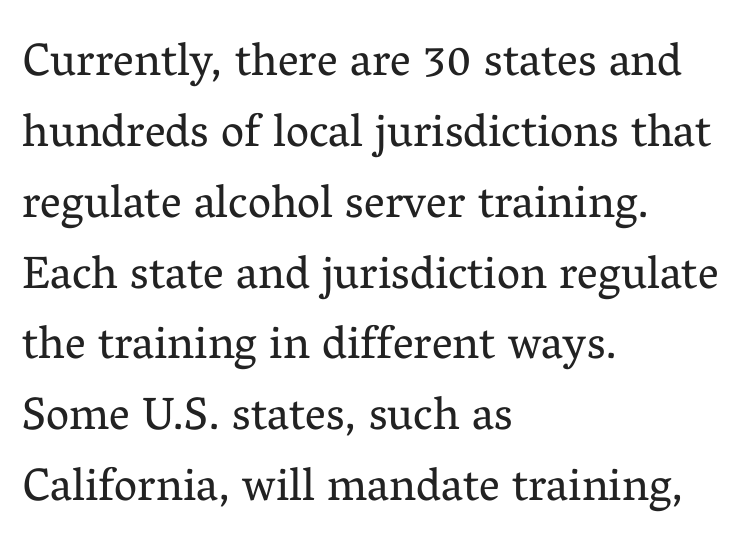
A clean baseline with only descenders dipping below it. Each letter keeps its own natural width here, so spacing adapts to shape. Ink coverage per letter is moderate at most. A student would call this left alignment; a typographer would say flush left, rag right. Old-style or modern, the face here clearly has serifs.
